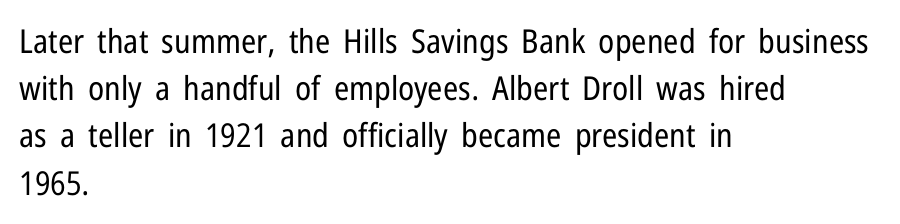
You could not count columns in this text — the font is proportionally spaced. A clean baseline with only descenders dipping below it. Typographically, this falls in the sans-serif category. Successive baselines arrive at the customary interval. The type sits square on the baseline with zero lean. Inter-character spacing is left at the font's built-in metrics.
